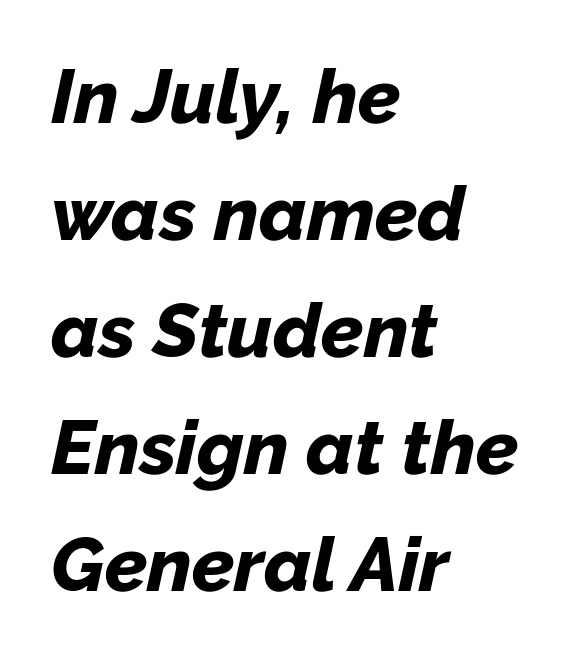
Reading down the block, your eye returns to a fixed left position each line. How are the letters spaced? Ordinarily, with no added tracking. Pretty heavy lettering here — definitely bold. Only glyphs here, with clear space below each row. Reading down the column, the eye jumps a familiar distance to each next line. Spacing verdict: proportional, widths tailored to each character.
